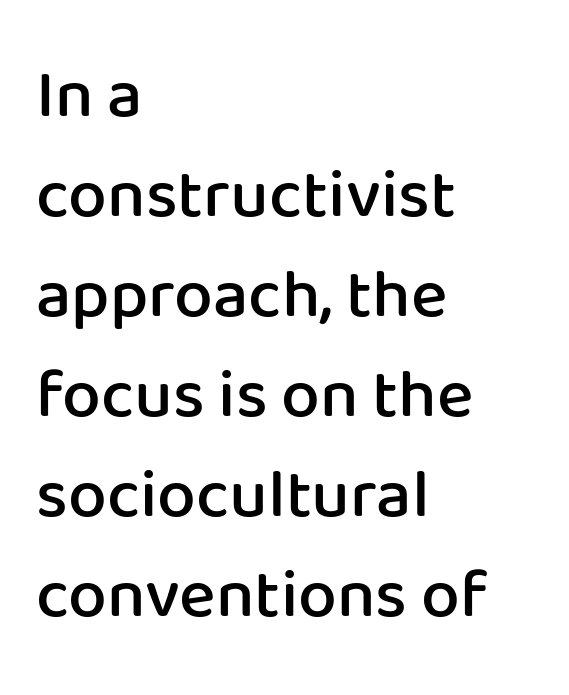
{"serif": "no", "italic": "no", "bold": "semi", "weight": "semibold", "width": "normal", "stroke_contrast": "low", "x_height": "medium", "monospaced": "no", "underline": "no", "align": "left", "line_spacing": "normal", "line_spacing_ratio": 1.45, "letter_spacing": "normal", "letter_spacing_em": 0.0, "glyph_px": 69}
